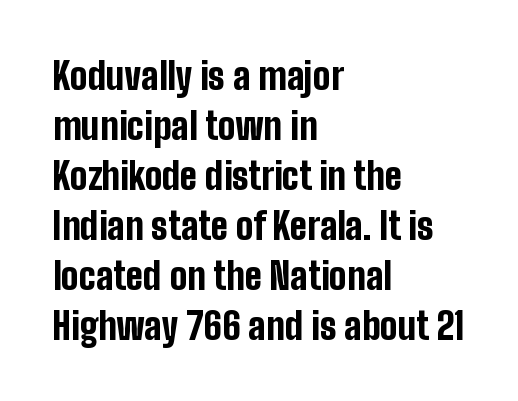
The image shows 37 px bold, condensed sans-serif type, upright; set left-aligned, normal line spacing (1.35x), normal letter spacing, not underlined; low stroke contrast and a medium x-height.
